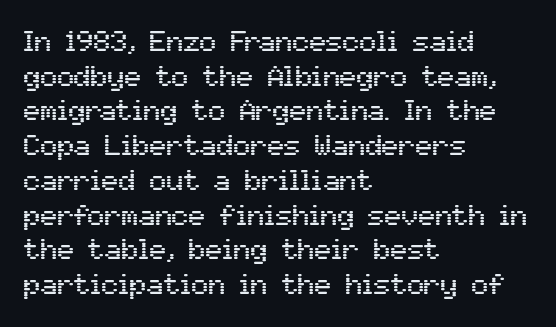
The image shows 28 px sans-serif type, upright; set left-aligned, line spacing 1.24x, normal letter spacing, not underlined; medium stroke contrast and a medium x-height.
